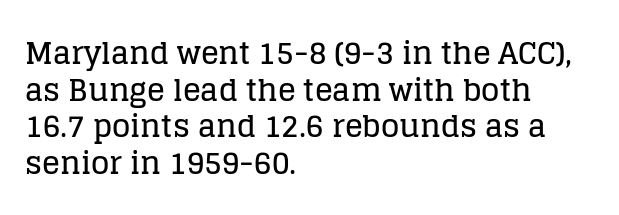
The image shows 30 px serif type, upright; set left-aligned, line spacing 1.22x, normal letter spacing, not underlined; low stroke contrast and a large x-height.
